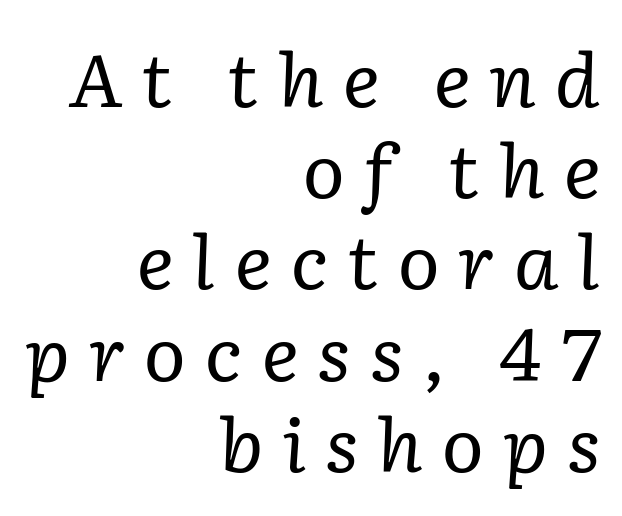
The image shows 73 px regular-weight serif type, italic (leaning right); set right-aligned, normal line spacing (1.25x), unusually wide letter spacing (+0.24 em), not underlined; low stroke contrast and a medium x-height.
